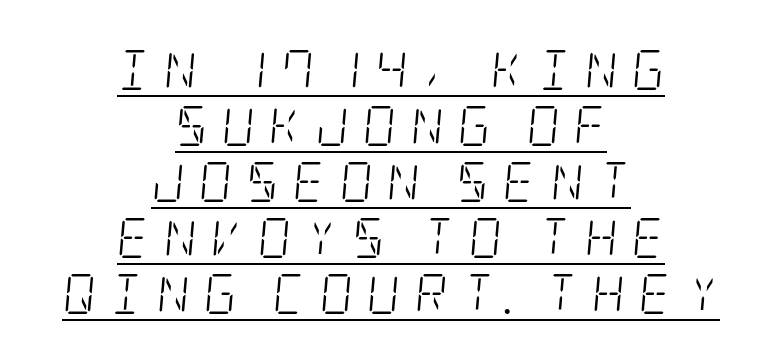
The image shows 40 px light, condensed serif type, italic (leaning right); set centered, normal line spacing (1.4x), unusually wide letter spacing (+0.36 em), underlined; low stroke contrast and a large x-height.
